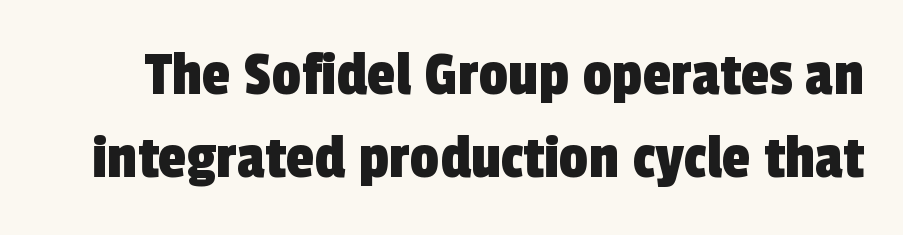
{"serif": "no", "width": "condensed", "x_height": "medium", "monospaced": "no", "underline": "no", "line_spacing": "normal", "line_spacing_ratio": 1.28, "letter_spacing": "normal", "letter_spacing_em": 0.0, "glyph_px": 65}
